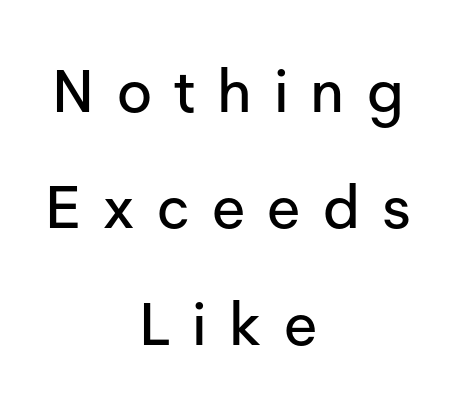
{"serif": "no", "italic": "no", "width": "normal", "stroke_contrast": "low", "x_height": "medium", "monospaced": "no", "underline": "no", "align": "center", "line_spacing": "loose", "line_spacing_ratio": 1.94, "letter_spacing": "wide", "letter_spacing_em": 0.37, "glyph_px": 60}
